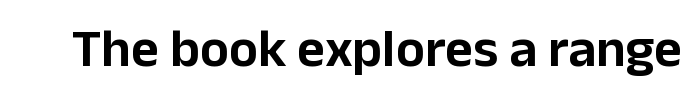
{"serif": "no", "italic": "no", "width": "normal", "stroke_contrast": "low", "x_height": "medium", "monospaced": "no", "underline": "no", "letter_spacing": "normal", "letter_spacing_em": 0.0, "glyph_px": 54}
